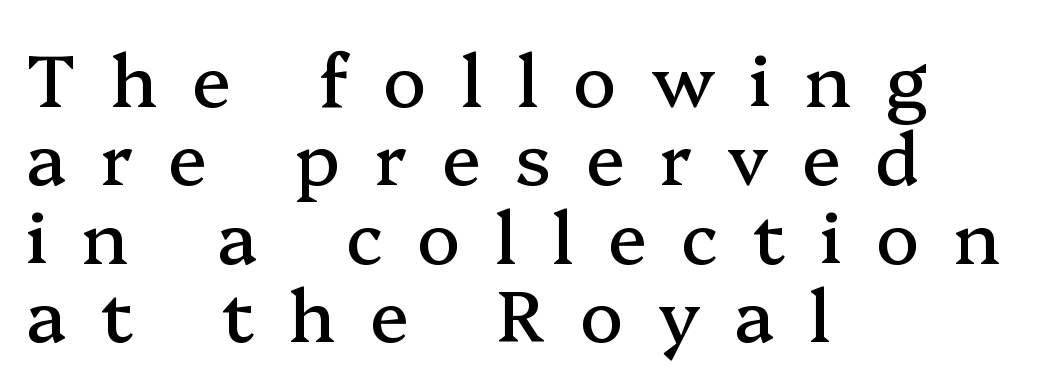
Q: Is the text italic (slanted)? A: No, it is upright.
Q: Is the typeface a serif or a sans-serif typeface? A: Serif.
Q: Is the text underlined? A: No.
Q: How is the paragraph aligned? A: Left-aligned.
Q: Is the spacing between letters normal or unusually wide? A: Unusually wide.
Q: Is the spacing between lines tight, normal or loose? A: Tight.
Q: Width (condensed, normal, or wide)? A: Normal.
Q: Stroke contrast? A: Medium.
Q: x-height? A: Medium.
Q: Monospaced? A: No.
